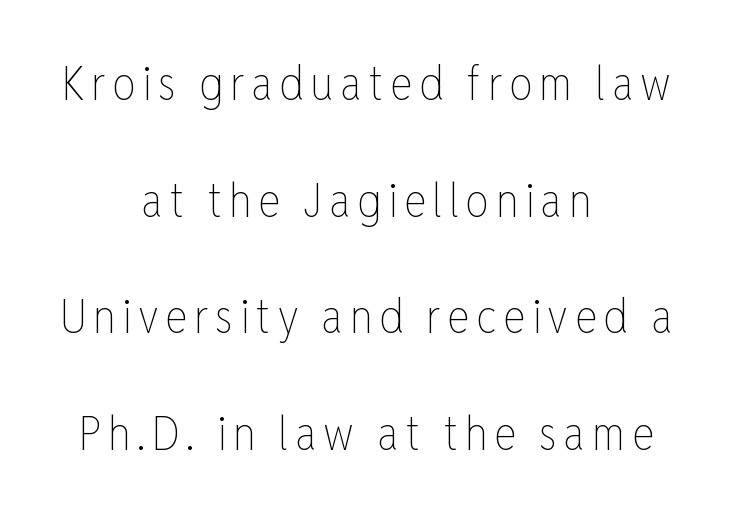
Q: Is the text bold? A: No.
Q: Is the text italic (slanted)? A: No, it is upright.
Q: Is the text underlined? A: No.
Q: How is the paragraph aligned? A: Centered.
Q: Is the spacing between lines tight, normal or loose? A: Loose.
Q: Width (condensed, normal, or wide)? A: Condensed.
Q: Stroke contrast? A: Low.
Q: x-height? A: Medium.
Q: Monospaced? A: No.
